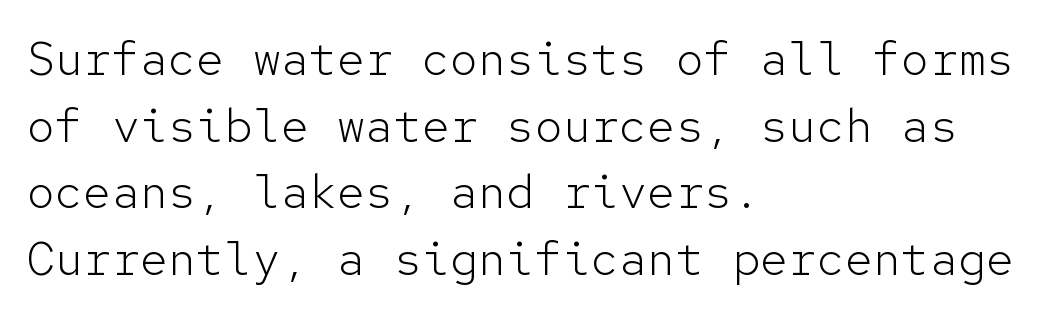
The letters carry no serifs — their stems end cleanly without finishing strokes. One glance says typical: line gaps are just what's usual. Designer's note — italics off, roman on. The glyphs are unaccompanied by any horizontal stroke below them.
